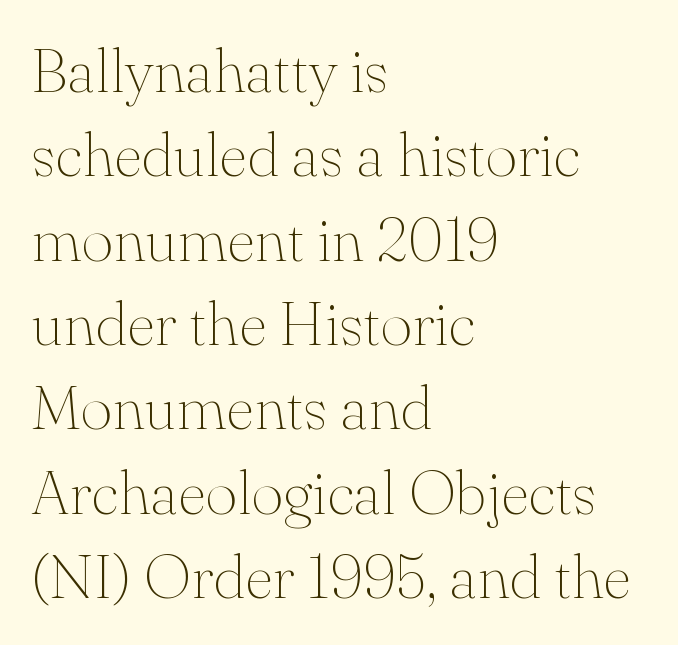
Beneath every word, the page is bare. Spacing verdict: proportional, widths tailored to each character. All the whitespace from short lines collects on the right. This sample keeps an unexceptional amount of space between lines. Nope, not italic — everything's standing straight.
